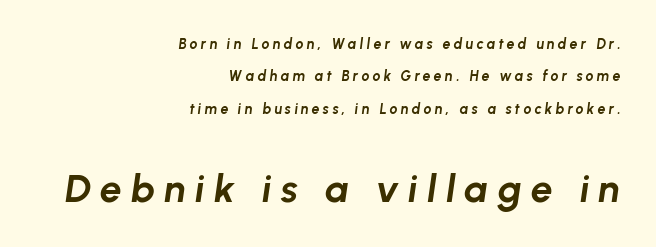
Q: Is the text bold? A: Yes.
Q: Is the text italic (slanted)? A: Yes, it leans right by about 8 degrees.
Q: Is the text underlined? A: No.
Q: How is the paragraph aligned? A: Right-aligned.
Q: Is the spacing between letters normal or unusually wide? A: Unusually wide.
Q: Is the spacing between lines tight, normal or loose? A: Loose.
Q: Which block of text is set in a larger size, the first (top) or the second (bottom)? A: The second (bottom) one.
Q: Width (condensed, normal, or wide)? A: Normal.
Q: Stroke contrast? A: Low.
Q: x-height? A: Medium.
Q: Monospaced? A: No.
